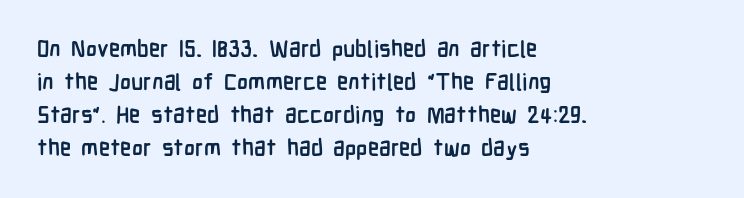
The image shows 23 px bold type, upright; set left-aligned, normal line spacing (1.44x), normal letter spacing, not underlined.
